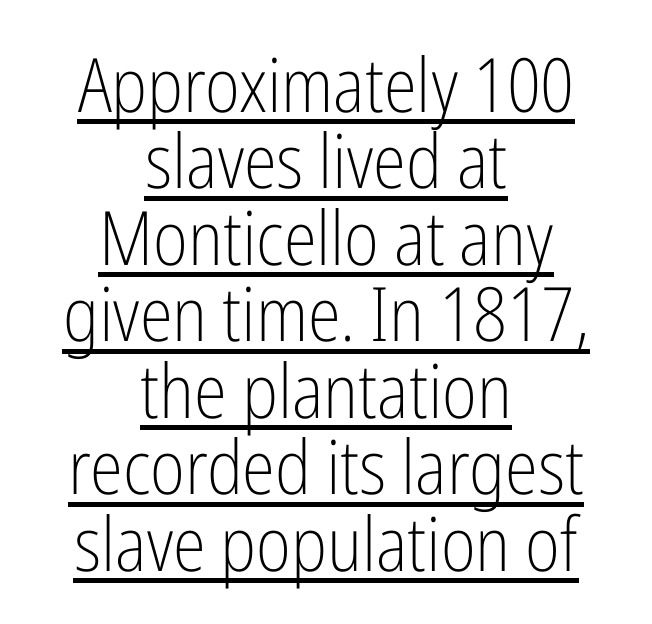
The image shows 75 px light, condensed sans-serif type, upright; set centered, tight line spacing (1.02x), normal letter spacing, underlined; low stroke contrast and a medium x-height.
